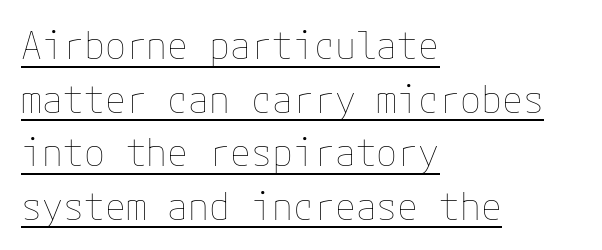
Q: Is the text bold? A: No.
Q: Is the text italic (slanted)? A: No, it is upright.
Q: Is the text underlined? A: Yes.
Q: How is the paragraph aligned? A: Left-aligned.
Q: Is the spacing between letters normal or unusually wide? A: Normal.
Q: Is the spacing between lines tight, normal or loose? A: Normal.
Q: Width (condensed, normal, or wide)? A: Normal.
Q: Stroke contrast? A: Low.
Q: x-height? A: Medium.
